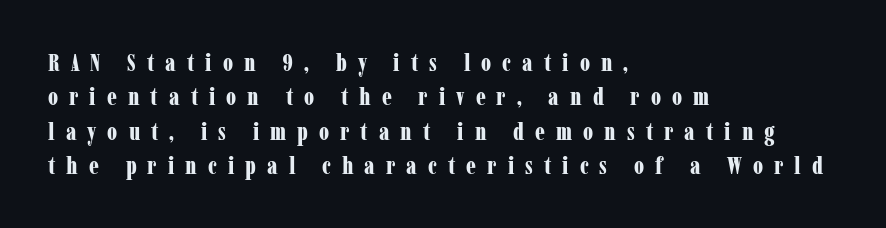
{"italic": "no", "bold": "yes", "underline": "no", "align": "left", "line_spacing": "normal", "line_spacing_ratio": 1.43, "letter_spacing": "wide", "letter_spacing_em": 0.46, "glyph_px": 24}
